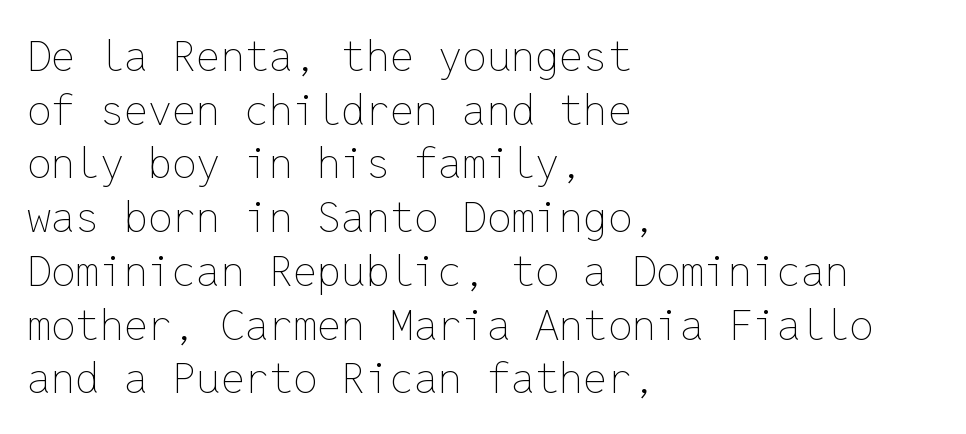
The image shows 43 px thin type, upright, monospaced; set left-aligned, normal line spacing (1.25x), normal letter spacing, not underlined; low stroke contrast and a medium x-height.
